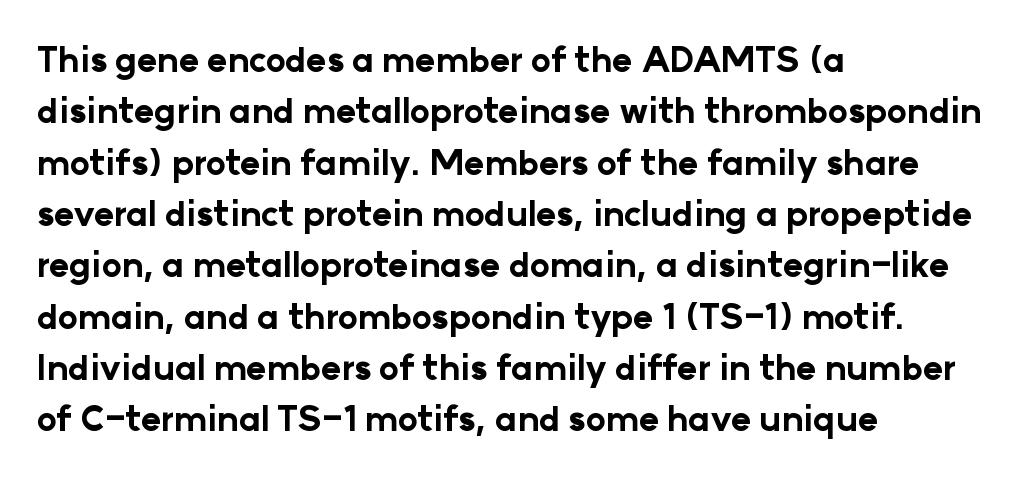
The image shows 34 px bold sans-serif type, upright; set left-aligned, normal line spacing (1.51x), normal letter spacing, not underlined; low stroke contrast and a medium x-height.
